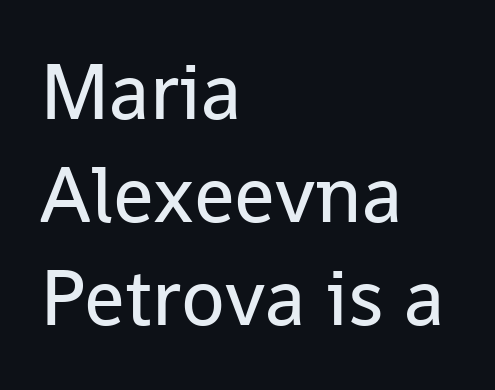
Examine the stroke ends and you'll find no serifs. In terms of posture, this sample is upright. Check the space under the baseline: it is left empty. Line beginnings align vertically; line endings do not. The typeface has the unassuming heft of standard copy or less.
